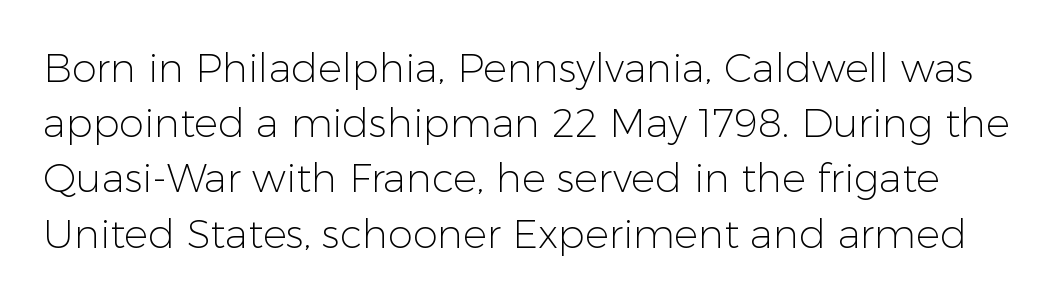
{"serif": "no", "italic": "no", "bold": "no", "weight": "light", "width": "normal", "stroke_contrast": "low", "x_height": "medium", "monospaced": "no", "underline": "no", "line_spacing": "normal", "line_spacing_ratio": 1.38, "letter_spacing": "normal", "letter_spacing_em": 0.0, "glyph_px": 40}
